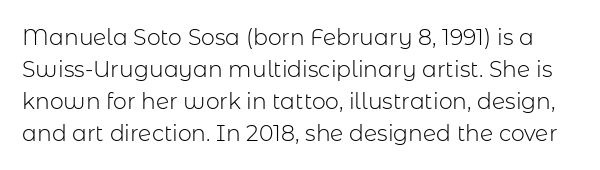
The image shows 22 px text type, upright; set normal line spacing (1.46x), normal letter spacing, not underlined.
